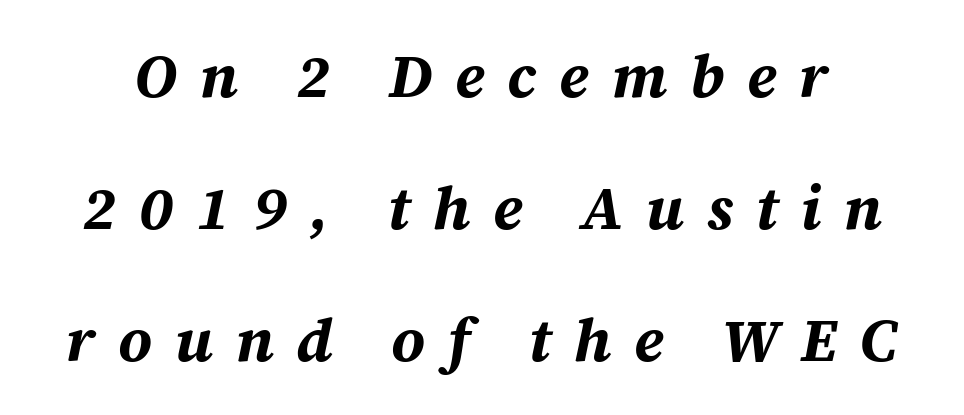
Q: Is the text bold? A: Yes.
Q: Is the text italic (slanted)? A: Yes, it leans right by about 12 degrees.
Q: Is the text underlined? A: No.
Q: Is the spacing between letters normal or unusually wide? A: Unusually wide.
Q: Is the spacing between lines tight, normal or loose? A: Loose.
Q: Width (condensed, normal, or wide)? A: Normal.
Q: Stroke contrast? A: Medium.
Q: x-height? A: Medium.
Q: Monospaced? A: No.
